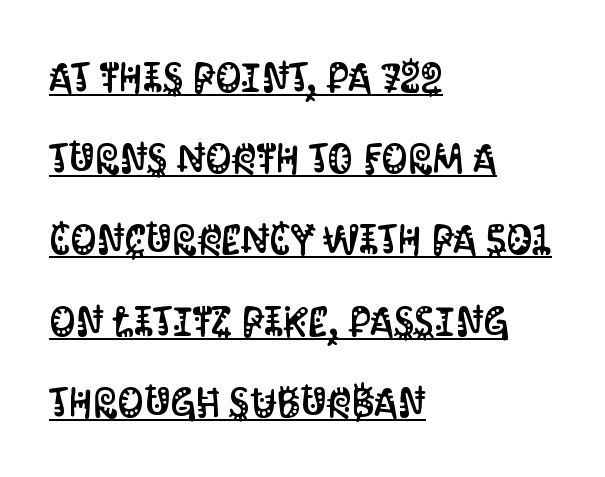
{"serif": "no", "italic": "no", "width": "condensed", "stroke_contrast": "medium", "x_height": "large", "monospaced": "no", "underline": "yes", "align": "left", "line_spacing": "loose", "line_spacing_ratio": 1.98, "letter_spacing": "normal", "letter_spacing_em": 0.0, "glyph_px": 41}
